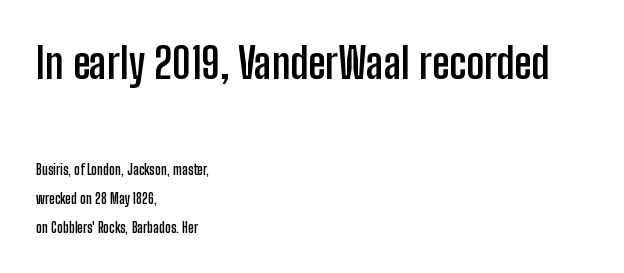
{"serif": "no", "italic": "no", "bold": "yes", "weight": "semibold", "width": "condensed", "stroke_contrast": "low", "x_height": "medium", "monospaced": "no", "underline": "no", "align": "left", "line_spacing": "loose", "line_spacing_ratio": 2.1, "letter_spacing": "normal", "letter_spacing_em": 0.0, "larger_block": "first", "size_ratio": 3.07, "glyph_px": 43}
